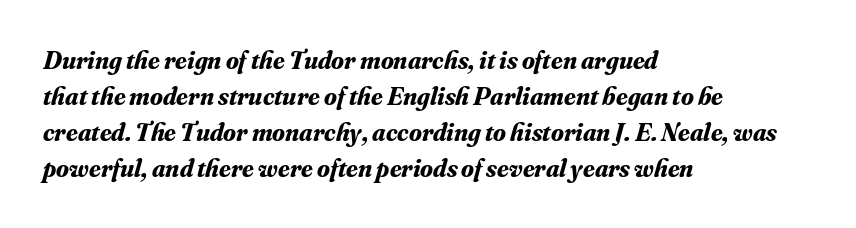
{"italic": "yes", "lean": "right", "slant_degrees": 16, "bold": "yes", "underline": "no", "align": "left", "line_spacing": "normal", "line_spacing_ratio": 1.39, "letter_spacing": "normal", "letter_spacing_em": 0.0, "glyph_px": 26}
